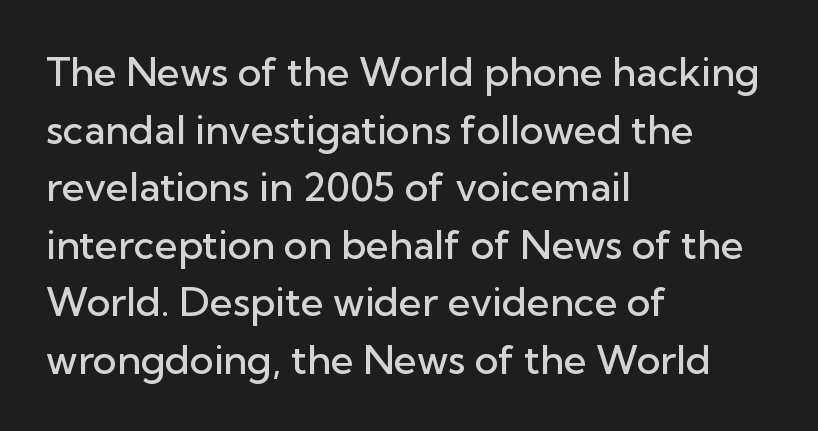
Notice how the passage keeps a crisp vertical edge on the left only. Line spacing here is normal. Standard letterfit; no display-style spreading of the glyphs. Italic: no, the glyphs are upright roman. The typesetting leans somewhat heavy: a semibold.
